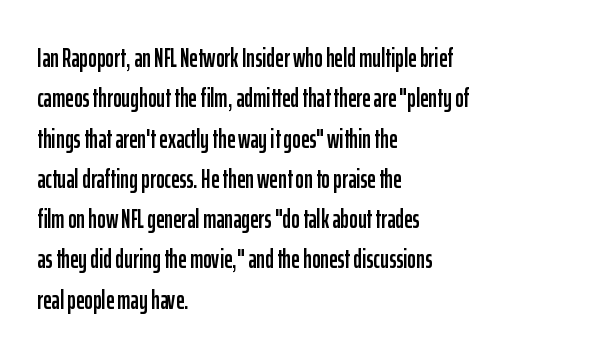
This rendering uses left alignment, leaving the right contour irregular. The vertical gap from one line to the next is medium. The space beneath each line is pristine and unruled. Does extra space separate the letters? No, they use regular spacing. Every character sits straight up, as roman type does.
